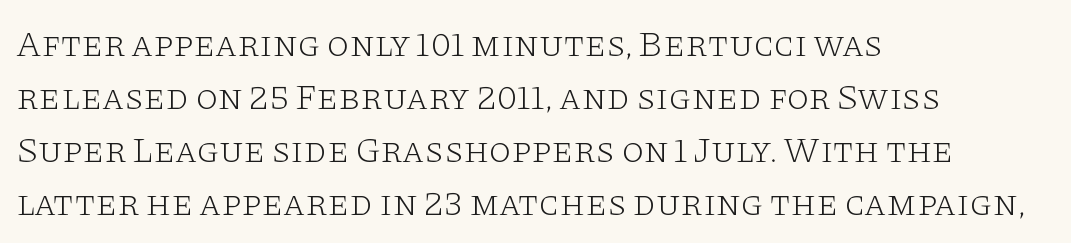
Q: Is the text bold? A: No.
Q: Is the text italic (slanted)? A: No, it is upright.
Q: Is the typeface a serif or a sans-serif typeface? A: Serif.
Q: Is the text underlined? A: No.
Q: How is the paragraph aligned? A: Left-aligned.
Q: Is the spacing between letters normal or unusually wide? A: Normal.
Q: Is the spacing between lines tight, normal or loose? A: Normal.
Q: Width (condensed, normal, or wide)? A: Wide.
Q: Stroke contrast? A: Low.
Q: x-height? A: Large.
Q: Monospaced? A: No.
